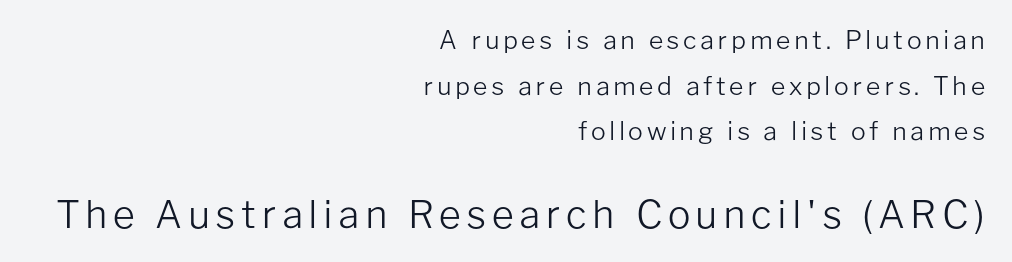
The image shows 38 px light sans-serif type, upright; set right-aligned, line spacing 1.83x, not underlined; the second (bottom) block is 1.52x larger; low stroke contrast and a medium x-height.
